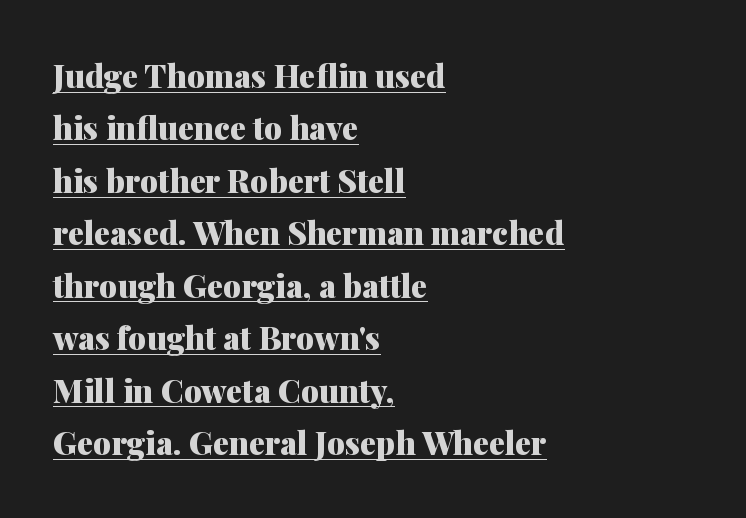
Q: Is the text bold? A: Yes.
Q: Is the text italic (slanted)? A: No, it is upright.
Q: Is the typeface a serif or a sans-serif typeface? A: Serif.
Q: Is the text underlined? A: Yes.
Q: How is the paragraph aligned? A: Left-aligned.
Q: Is the spacing between letters normal or unusually wide? A: Normal.
Q: Is the spacing between lines tight, normal or loose? A: Normal.
Q: Width (condensed, normal, or wide)? A: Normal.
Q: Stroke contrast? A: Medium.
Q: x-height? A: Medium.
Q: Monospaced? A: No.
